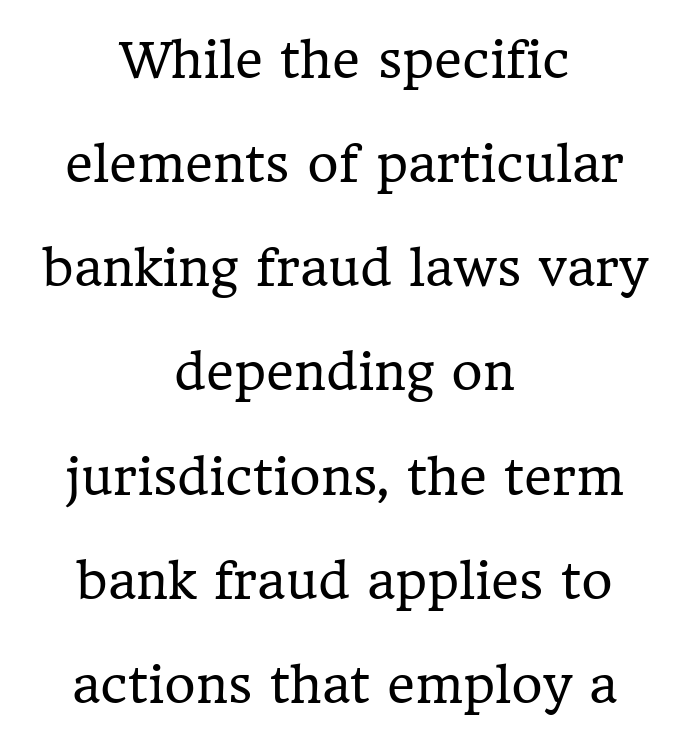
Q: Is the text bold? A: No.
Q: Is the text italic (slanted)? A: No, it is upright.
Q: Is the typeface a serif or a sans-serif typeface? A: Serif.
Q: Is the text underlined? A: No.
Q: How is the paragraph aligned? A: Centered.
Q: Is the spacing between letters normal or unusually wide? A: Normal.
Q: Is the spacing between lines tight, normal or loose? A: Loose.
Q: Width (condensed, normal, or wide)? A: Normal.
Q: Stroke contrast? A: Low.
Q: x-height? A: Medium.
Q: Monospaced? A: No.
